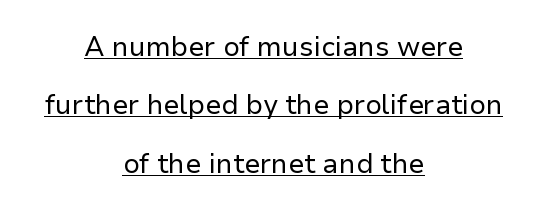
Q: Is the text bold? A: No.
Q: Is the text italic (slanted)? A: No, it is upright.
Q: Is the text underlined? A: Yes.
Q: How is the paragraph aligned? A: Centered.
Q: Is the spacing between letters normal or unusually wide? A: Normal.
Q: Is the spacing between lines tight, normal or loose? A: Loose.
